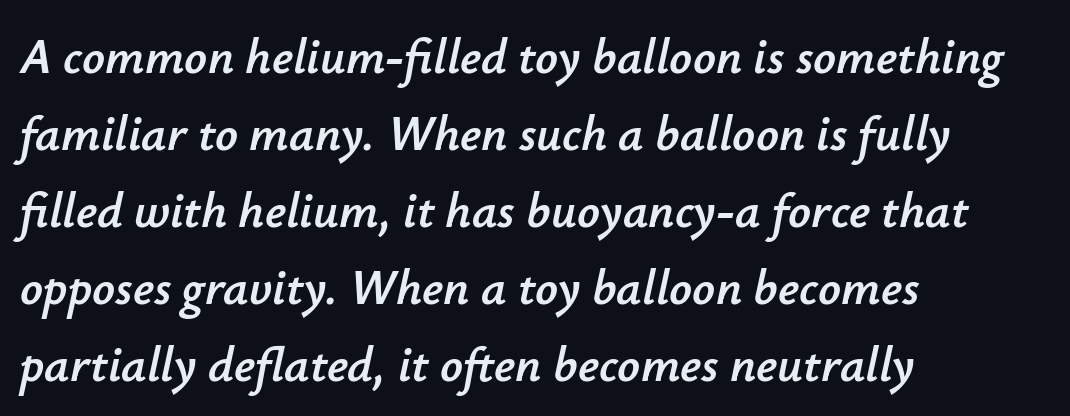
A classic flush-left, rag-right setting is used for this passage. Each row of text sits above clean, open space. The type is set solid horizontally, with unmodified tracking. Looking at the ascenders, they clearly lean. Character widths vary here, with narrow letters taking less room than wide ones.
